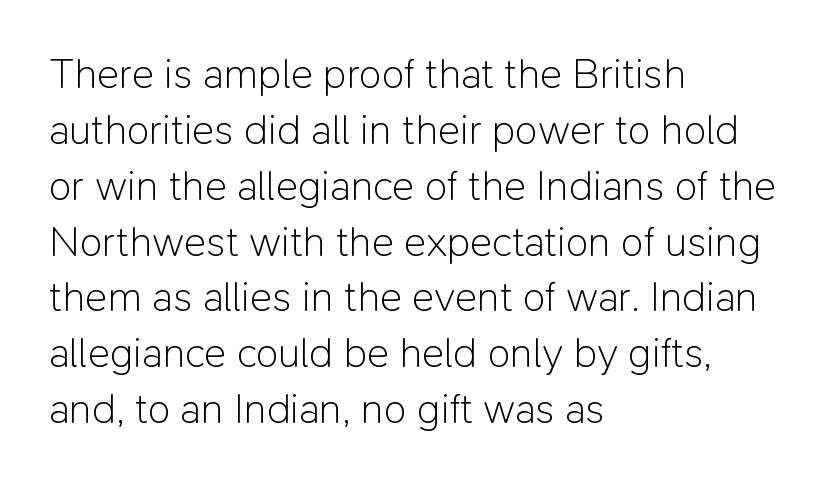
The image shows 42 px light sans-serif type, upright; set left-aligned, normal line spacing (1.33x), normal letter spacing, not underlined; low stroke contrast and a medium x-height.
